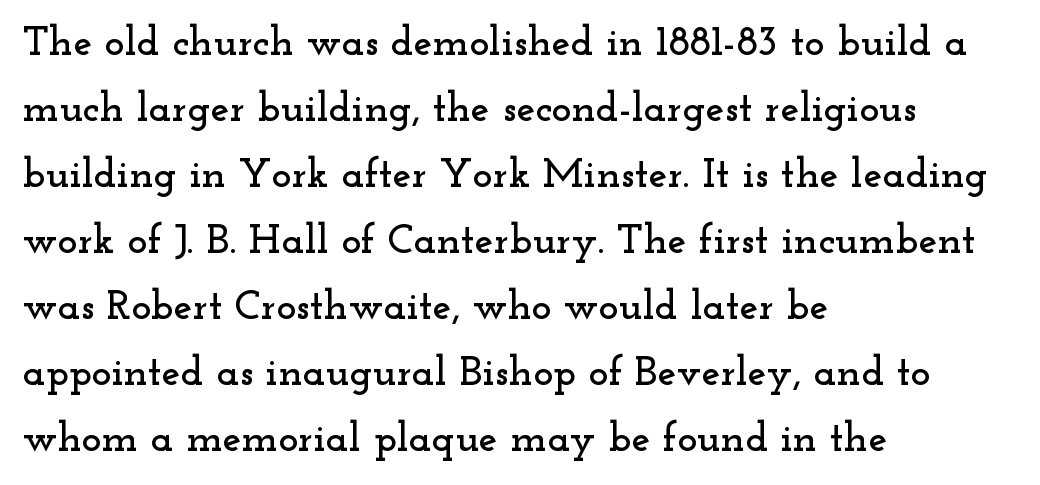
{"serif": "yes", "italic": "no", "width": "wide", "stroke_contrast": "low", "x_height": "small", "monospaced": "no", "underline": "no", "align": "left", "line_spacing": "normal", "line_spacing_ratio": 1.57, "letter_spacing": "normal", "letter_spacing_em": 0.0, "glyph_px": 42}
